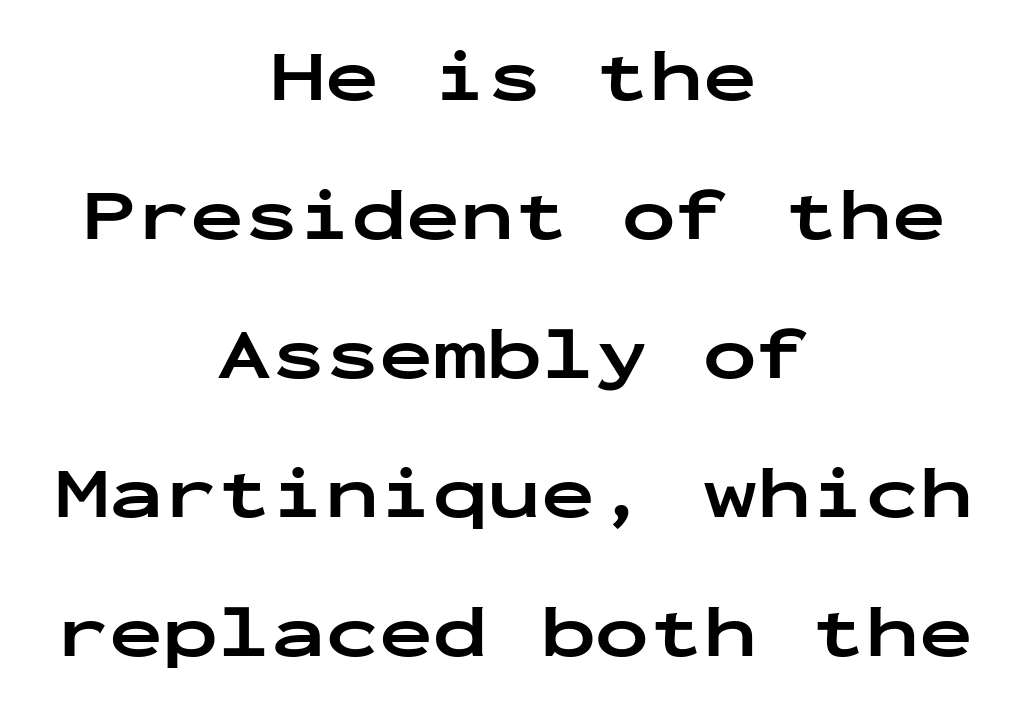
The image shows 72 px bold, wide sans-serif type, upright, monospaced; set centered, loose line spacing (1.93x), normal letter spacing, not underlined; low stroke contrast and a medium x-height.
